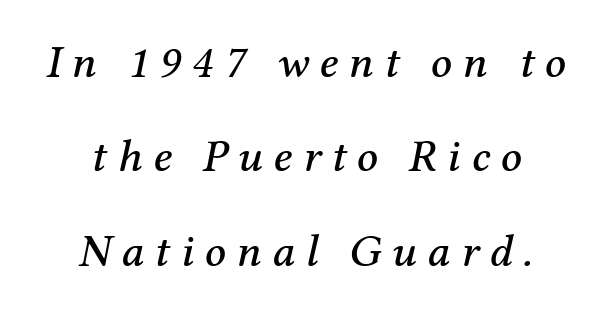
The image shows 46 px serif type, italic (leaning right); set centered, loose line spacing (2.05x), unusually wide letter spacing (+0.23 em), not underlined; medium stroke contrast and a medium x-height.
